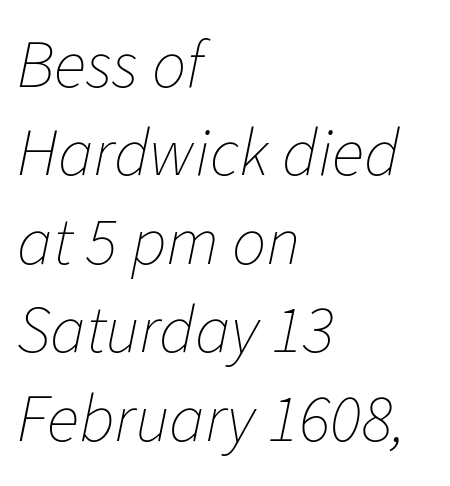
The image shows 68 px thin type, italic (leaning right); set left-aligned, normal line spacing (1.3x), normal letter spacing, not underlined; low stroke contrast and a medium x-height.
